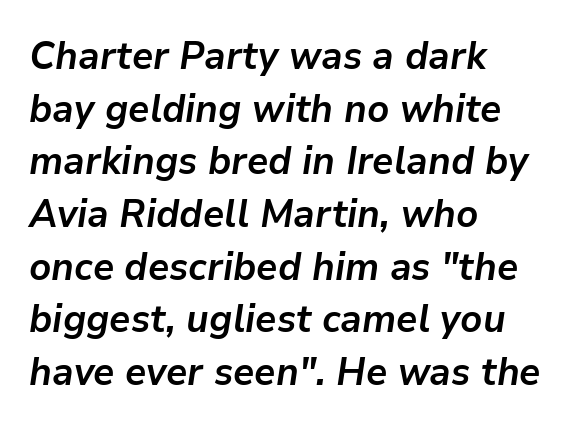
{"italic": "yes", "lean": "right", "slant_degrees": 9, "bold": "yes", "weight": "semibold", "width": "normal", "stroke_contrast": "low", "x_height": "medium", "monospaced": "no", "underline": "no", "align": "left", "line_spacing": "normal", "line_spacing_ratio": 1.35, "letter_spacing": "normal", "letter_spacing_em": 0.0, "glyph_px": 39}
